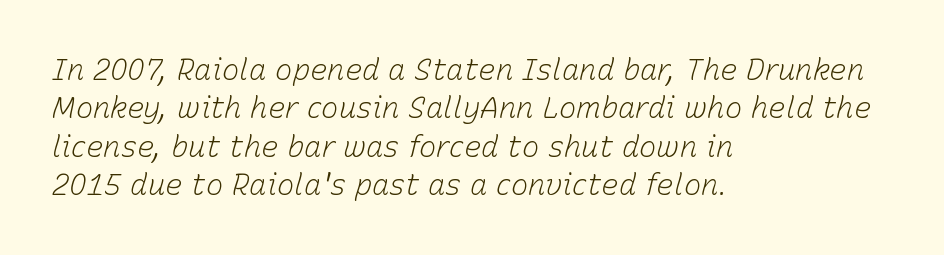
Q: Is the text bold? A: No.
Q: Is the text italic (slanted)? A: Yes, it leans right by about 15 degrees.
Q: Is the text underlined? A: No.
Q: How is the paragraph aligned? A: Left-aligned.
Q: Is the spacing between letters normal or unusually wide? A: Normal.
Q: Is the spacing between lines tight, normal or loose? A: Normal.
Q: Width (condensed, normal, or wide)? A: Normal.
Q: Stroke contrast? A: Low.
Q: x-height? A: Medium.
Q: Monospaced? A: No.
